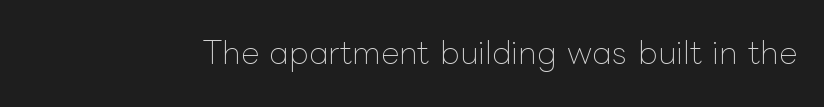
Q: Is the text bold? A: No.
Q: Is the text italic (slanted)? A: No, it is upright.
Q: Is the text underlined? A: No.
Q: Is the spacing between letters normal or unusually wide? A: Normal.
Q: Width (condensed, normal, or wide)? A: Normal.
Q: Stroke contrast? A: Low.
Q: x-height? A: Medium.
Q: Monospaced? A: No.
